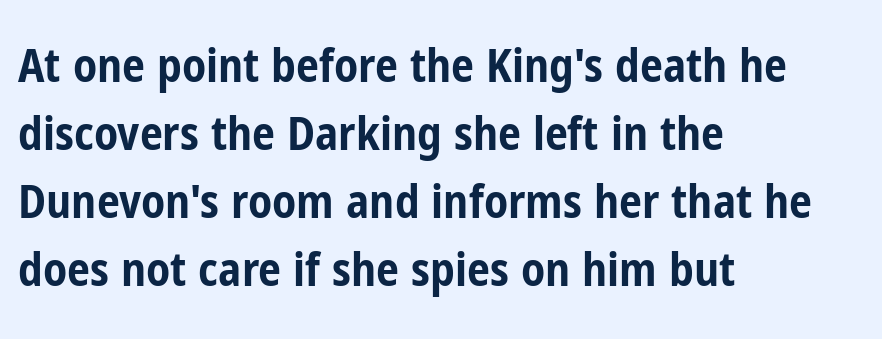
The image shows 46 px bold, condensed sans-serif type, upright; set left-aligned, normal line spacing (1.48x), normal letter spacing, not underlined; low stroke contrast and a medium x-height.
